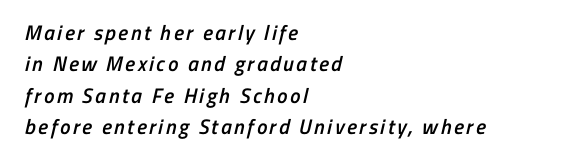
The image shows 21 px text type; set left-aligned, normal line spacing (1.49x), not underlined.
